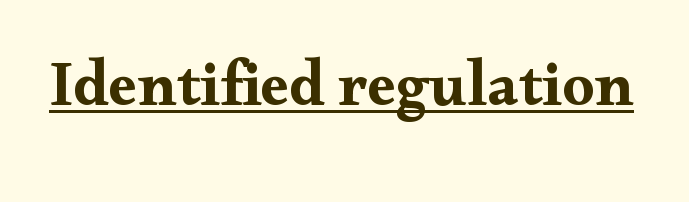
Q: Is the text bold? A: Yes.
Q: Is the text italic (slanted)? A: No, it is upright.
Q: Is the typeface a serif or a sans-serif typeface? A: Serif.
Q: Is the text underlined? A: Yes.
Q: Is the spacing between letters normal or unusually wide? A: Normal.
Q: Width (condensed, normal, or wide)? A: Wide.
Q: Stroke contrast? A: Medium.
Q: x-height? A: Small.
Q: Monospaced? A: No.
